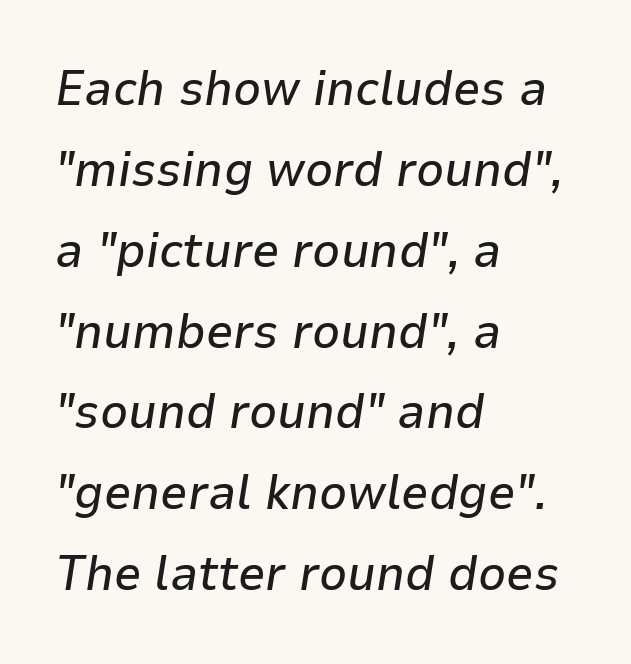
Does extra space separate the letters? No, they use regular spacing. The rendering anchors every line to the left-hand side. The text carries the slant typical of an italic or oblique font. These lines are rendered in a variable-pitch font. Lines of text with bare space underneath.
